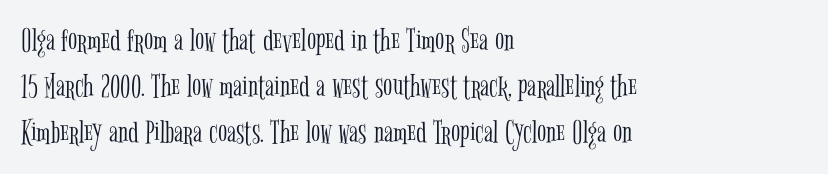
Q: Is the text bold? A: No.
Q: Is the text italic (slanted)? A: No, it is upright.
Q: Is the typeface a serif or a sans-serif typeface? A: Serif.
Q: Is the text underlined? A: No.
Q: How is the paragraph aligned? A: Left-aligned.
Q: Is the spacing between letters normal or unusually wide? A: Normal.
Q: Is the spacing between lines tight, normal or loose? A: Normal.
Q: Width (condensed, normal, or wide)? A: Condensed.
Q: Stroke contrast? A: Low.
Q: x-height? A: Medium.
Q: Monospaced? A: No.
